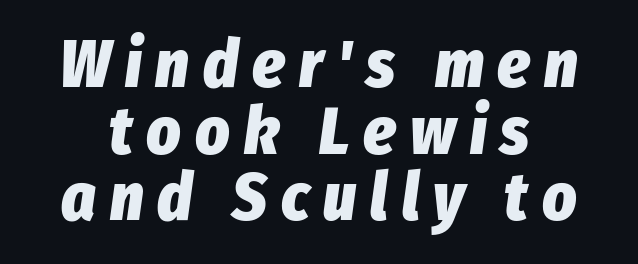
Q: Is the text bold? A: Yes.
Q: Is the text italic (slanted)? A: Yes, it leans right by about 8 degrees.
Q: Is the text underlined? A: No.
Q: Is the spacing between letters normal or unusually wide? A: Unusually wide.
Q: Is the spacing between lines tight, normal or loose? A: Tight.
Q: Width (condensed, normal, or wide)? A: Condensed.
Q: Stroke contrast? A: Low.
Q: x-height? A: Medium.
Q: Monospaced? A: No.
